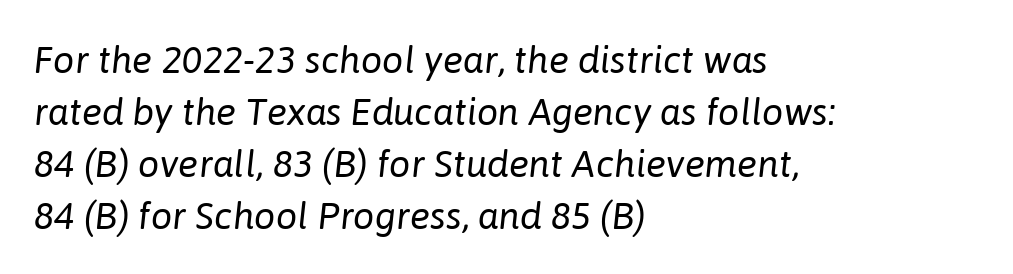
The image shows 38 px regular-weight type, italic (leaning right); set left-aligned, normal line spacing (1.37x), normal letter spacing, not underlined; low stroke contrast and a medium x-height.
